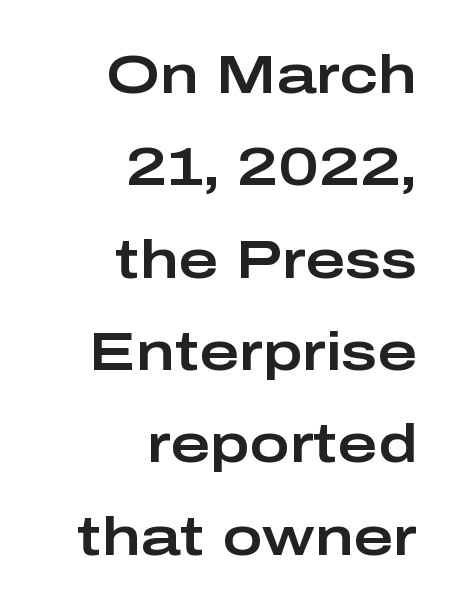
The image shows 54 px wide sans-serif type, upright; set right-aligned, line spacing 1.71x, normal letter spacing, not underlined; low stroke contrast and a medium x-height.
